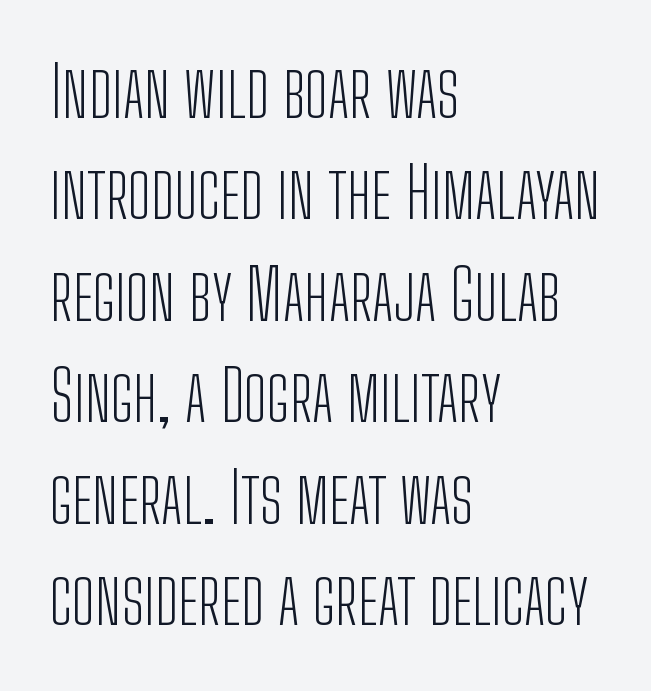
Just letters on the line, the space beneath them empty. Is the block centered? No — it sits flush against the left margin. How would I describe the line gaps? Plain and ordinary. Note the varied advance widths — an 'i' is clearly narrower than an 'm'.
